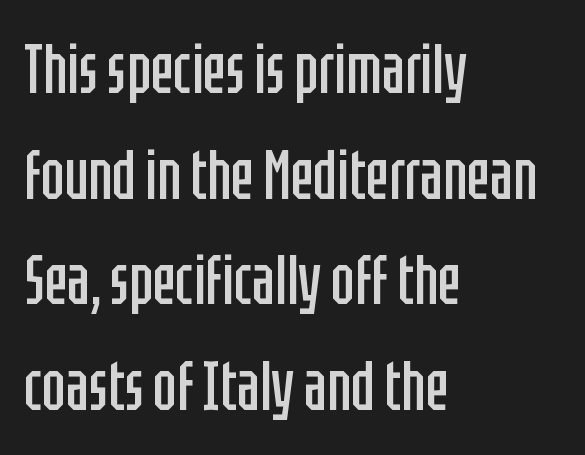
The letters carry no serifs — their stems end cleanly without finishing strokes. The letterforms sit shoulder to shoulder at normal distance. Normally led — the rows are evenly, conventionally spaced. You could not count columns in this text — the font is proportionally spaced.
